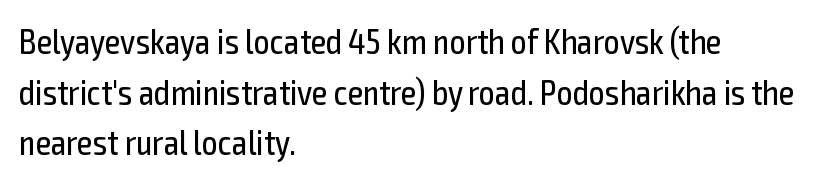
The image shows 35 px regular-weight, condensed sans-serif type, upright; set left-aligned, normal line spacing (1.45x), normal letter spacing, not underlined; a medium x-height.
